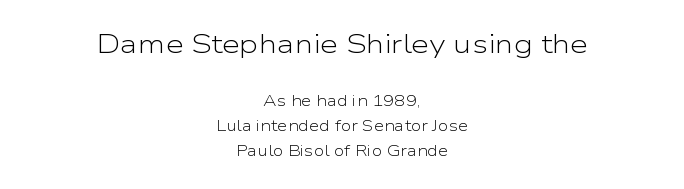
Regular leading. Nobody drew a line under any word here. These two chunks differ in scale, with the top chunk taking the larger measure. The letters sit at their default tracking, neither squeezed nor spread.
